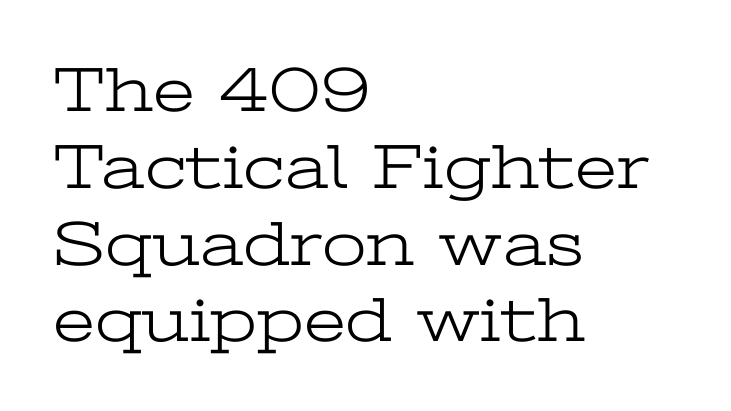
Do the letters lean? They stand straight. Letterform terminals end in serifs throughout the passage. The rendering uses natural spacing where letterforms have individual widths. The lines are quadded left. Nothing heavy about these letters — not bold at all. No extra tracking has been applied to these lines.
